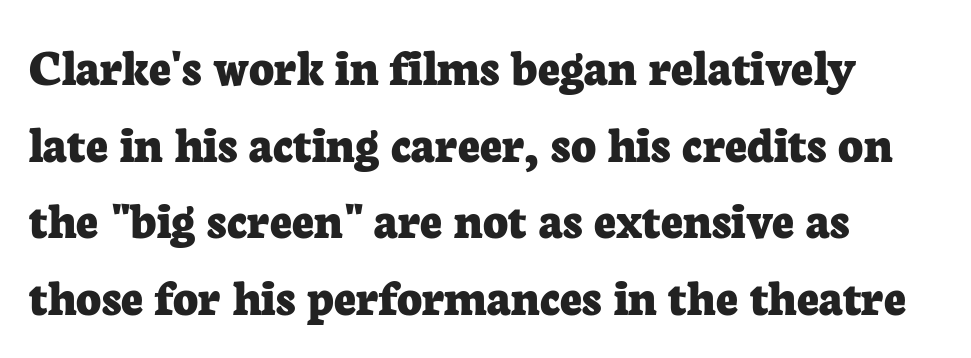
Q: Is the text bold? A: Yes.
Q: Is the text italic (slanted)? A: No, it is upright.
Q: Is the typeface a serif or a sans-serif typeface? A: Serif.
Q: Is the text underlined? A: No.
Q: How is the paragraph aligned? A: Left-aligned.
Q: Is the spacing between letters normal or unusually wide? A: Normal.
Q: Is the spacing between lines tight, normal or loose? A: Normal.
Q: Width (condensed, normal, or wide)? A: Normal.
Q: Stroke contrast? A: Low.
Q: x-height? A: Medium.
Q: Monospaced? A: No.
